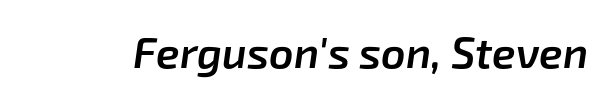
{"italic": "yes", "lean": "right", "slant_degrees": 8, "bold": "semi", "weight": "semibold", "width": "normal", "stroke_contrast": "low", "x_height": "medium", "monospaced": "no", "underline": "no", "letter_spacing": "normal", "letter_spacing_em": 0.0, "glyph_px": 43}
